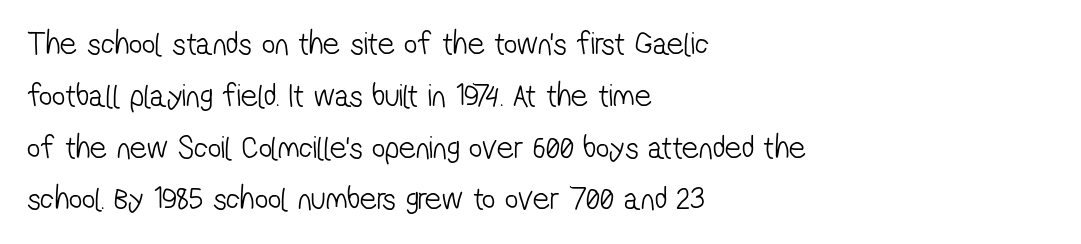
Q: Is the text bold? A: No.
Q: Is the typeface a serif or a sans-serif typeface? A: Sans-serif.
Q: Is the text underlined? A: No.
Q: How is the paragraph aligned? A: Left-aligned.
Q: Is the spacing between letters normal or unusually wide? A: Normal.
Q: Is the spacing between lines tight, normal or loose? A: Normal.
Q: Width (condensed, normal, or wide)? A: Condensed.
Q: Stroke contrast? A: Low.
Q: x-height? A: Medium.
Q: Monospaced? A: No.
